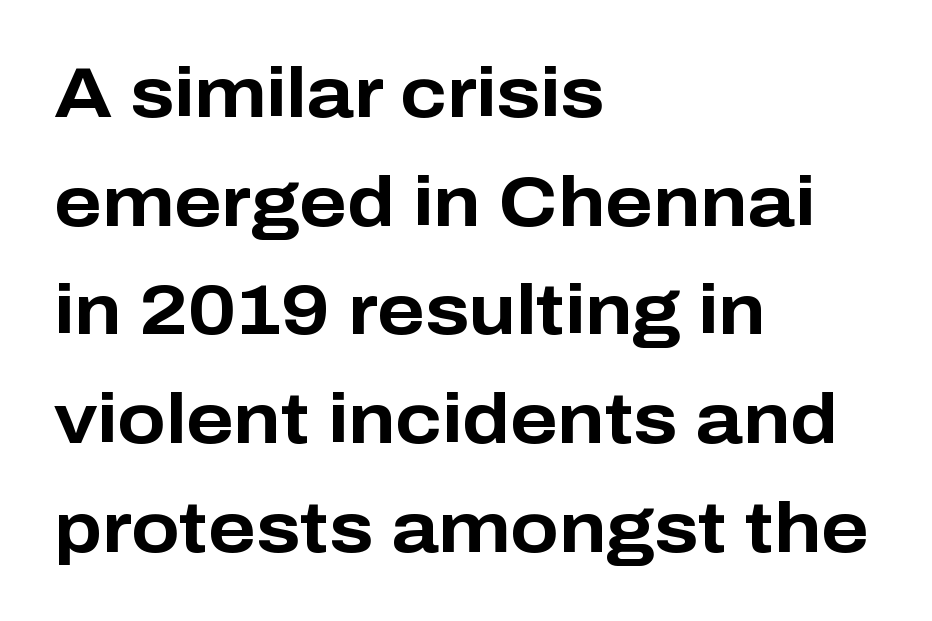
The face used here is a sans, in the tradition of grotesques and geometrics. The glyphs have the mass of a bold cut. Beneath every word, the page is bare. The rendering uses natural spacing where letterforms have individual widths. The rendering uses a moderate line-height, typical for paragraphs. The lines are quadded left.
